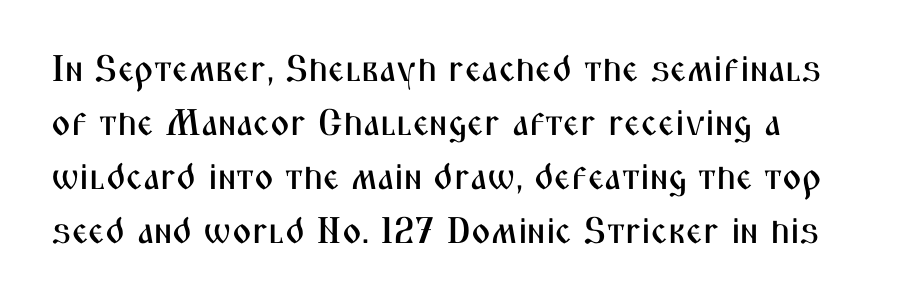
{"serif": "no", "italic": "no", "width": "condensed", "stroke_contrast": "medium", "x_height": "medium", "monospaced": "no", "underline": "no", "line_spacing": "normal", "line_spacing_ratio": 1.46, "letter_spacing": "normal", "letter_spacing_em": 0.0, "glyph_px": 37}
